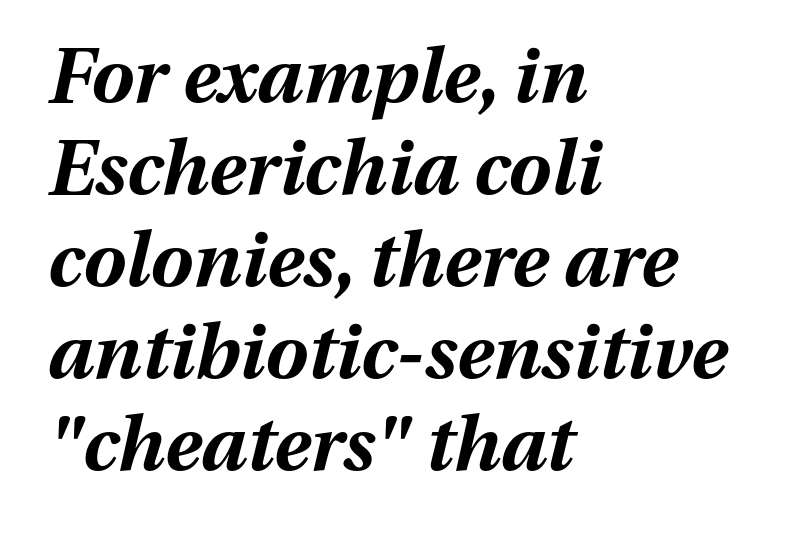
The image shows 76 px bold type, italic (leaning right); set left-aligned, line spacing 1.21x, normal letter spacing, not underlined; medium stroke contrast and a medium x-height.
